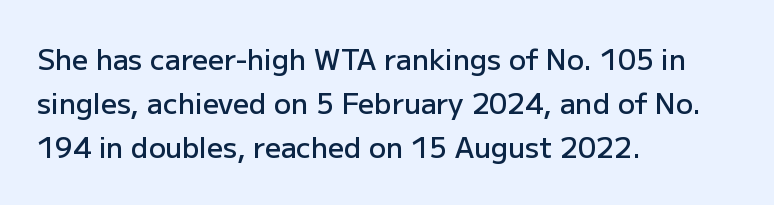
The image shows 28 px semibold sans-serif type, upright; set left-aligned, normal line spacing (1.58x), normal letter spacing, not underlined; low stroke contrast and a medium x-height.
